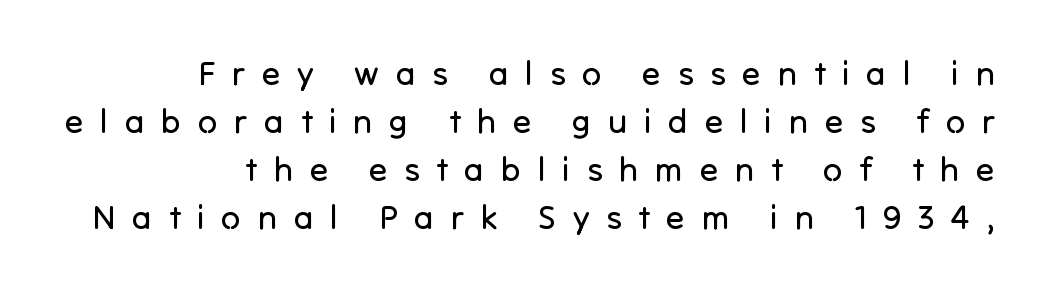
The image shows 34 px regular-weight sans-serif type, upright; set right-aligned, normal line spacing (1.41x), unusually wide letter spacing (+0.49 em), not underlined; low stroke contrast and a medium x-height.
